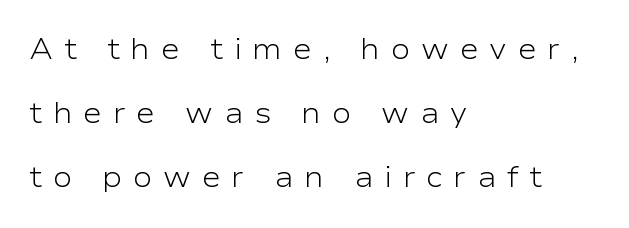
No heavy texture on the line: the type isn't bold. Varying glyph widths throughout — classic text-font behaviour. This sample uses an upright cut, with every glyph sitting square on the baseline. A clean baseline with only descenders dipping below it. Reading down the block, your eye returns to a fixed left position each line. Letterform terminals end flat and unadorned throughout the passage.
